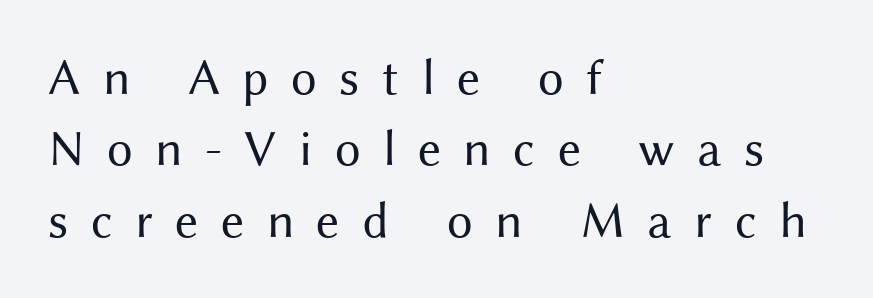
Q: Is the text bold? A: No.
Q: Is the text italic (slanted)? A: No, it is upright.
Q: Is the typeface a serif or a sans-serif typeface? A: Sans-serif.
Q: Is the text underlined? A: No.
Q: How is the paragraph aligned? A: Left-aligned.
Q: Is the spacing between letters normal or unusually wide? A: Unusually wide.
Q: Is the spacing between lines tight, normal or loose? A: Normal.
Q: Width (condensed, normal, or wide)? A: Normal.
Q: Stroke contrast? A: Medium.
Q: x-height? A: Medium.
Q: Monospaced? A: No.
